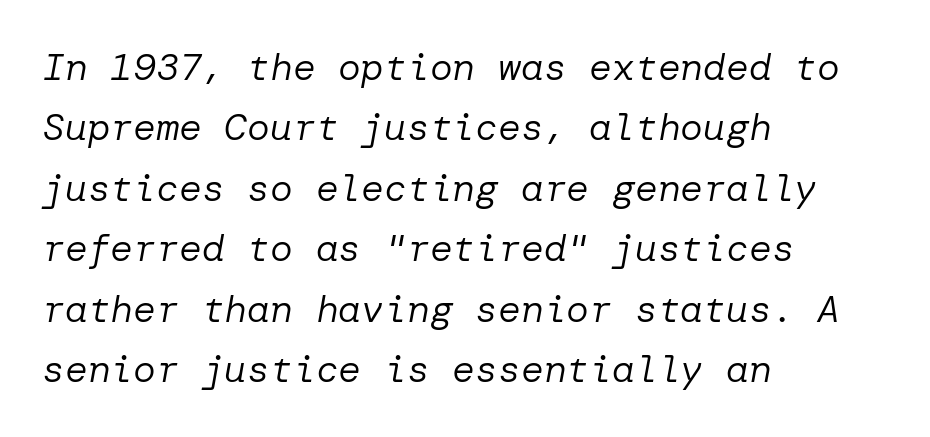
The image shows 38 px regular-weight type, italic (leaning right); set left-aligned, normal line spacing (1.59x), normal letter spacing, not underlined; low stroke contrast and a medium x-height.
